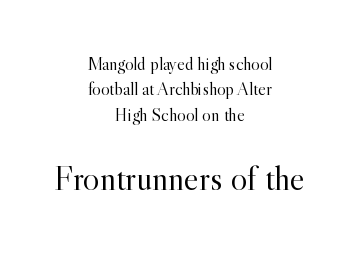
Q: Is the text bold? A: No.
Q: Is the text italic (slanted)? A: No, it is upright.
Q: Is the typeface a serif or a sans-serif typeface? A: Serif.
Q: Is the text underlined? A: No.
Q: How is the paragraph aligned? A: Centered.
Q: Is the spacing between letters normal or unusually wide? A: Normal.
Q: Is the spacing between lines tight, normal or loose? A: Normal.
Q: Which block of text is set in a larger size, the first (top) or the second (bottom)? A: The second (bottom) one.
Q: Width (condensed, normal, or wide)? A: Normal.
Q: x-height? A: Small.
Q: Monospaced? A: No.
